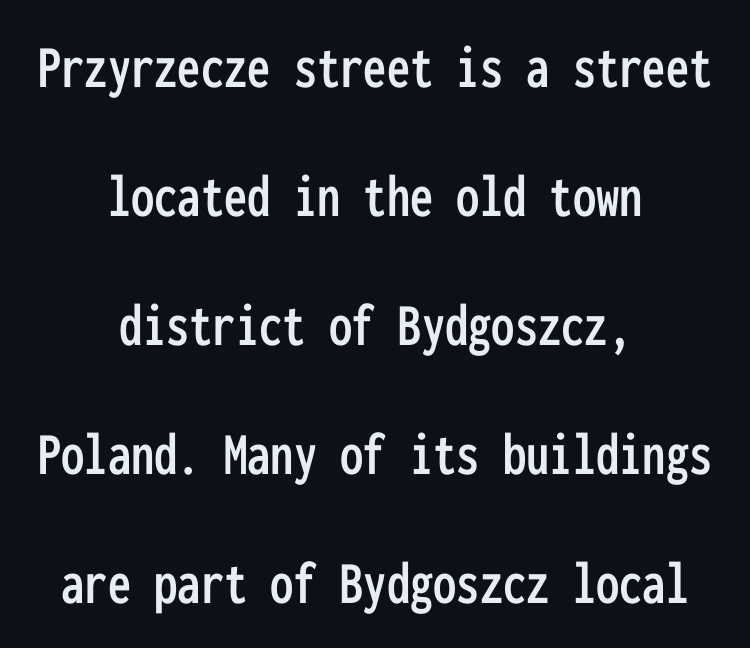
{"serif": "no", "italic": "no", "width": "condensed", "stroke_contrast": "low", "x_height": "medium", "monospaced": "yes", "underline": "no", "align": "center", "line_spacing": "loose", "line_spacing_ratio": 2.08, "letter_spacing": "normal", "letter_spacing_em": 0.0, "glyph_px": 62}
